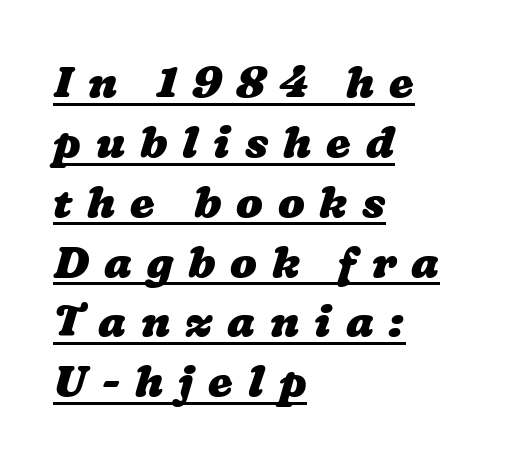
{"bold": "yes", "weight": "heavy", "width": "wide", "stroke_contrast": "low", "x_height": "medium", "monospaced": "no", "underline": "yes", "align": "left", "line_spacing": "normal", "line_spacing_ratio": 1.36, "letter_spacing": "wide", "letter_spacing_em": 0.34, "glyph_px": 44}
